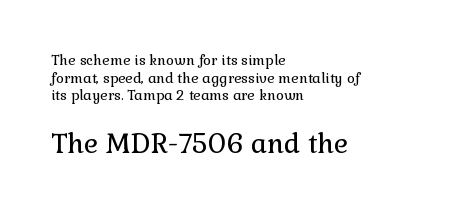
{"italic": "no", "bold": "no", "underline": "no", "align": "left", "line_spacing": "normal", "line_spacing_ratio": 1.26, "letter_spacing": "normal", "letter_spacing_em": 0.0, "larger_block": "second", "size_ratio": 1.93, "glyph_px": 27}
